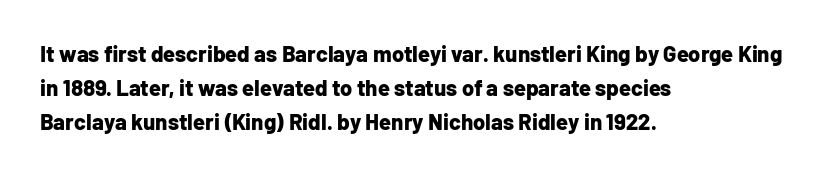
Underline: absent. Default kerning and tracking; the words read as compact shapes. Successive baselines arrive at the customary interval. You can tell it's not italic because the verticals are truly vertical. One-word summary of the alignment: left. These lines carry a lot of weight — the face is fully bold.
